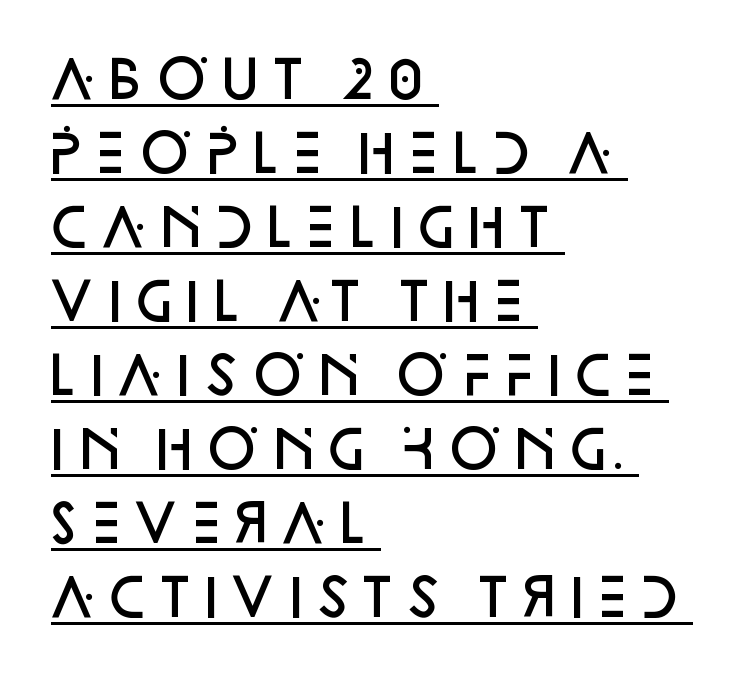
Q: Is the text bold? A: Semi-bold.
Q: Is the text italic (slanted)? A: No, it is upright.
Q: Is the typeface a serif or a sans-serif typeface? A: Sans-serif.
Q: Is the text underlined? A: Yes.
Q: How is the paragraph aligned? A: Left-aligned.
Q: Is the spacing between letters normal or unusually wide? A: Normal.
Q: Is the spacing between lines tight, normal or loose? A: Normal.
Q: Width (condensed, normal, or wide)? A: Normal.
Q: Stroke contrast? A: Low.
Q: x-height? A: Large.
Q: Monospaced? A: No.
